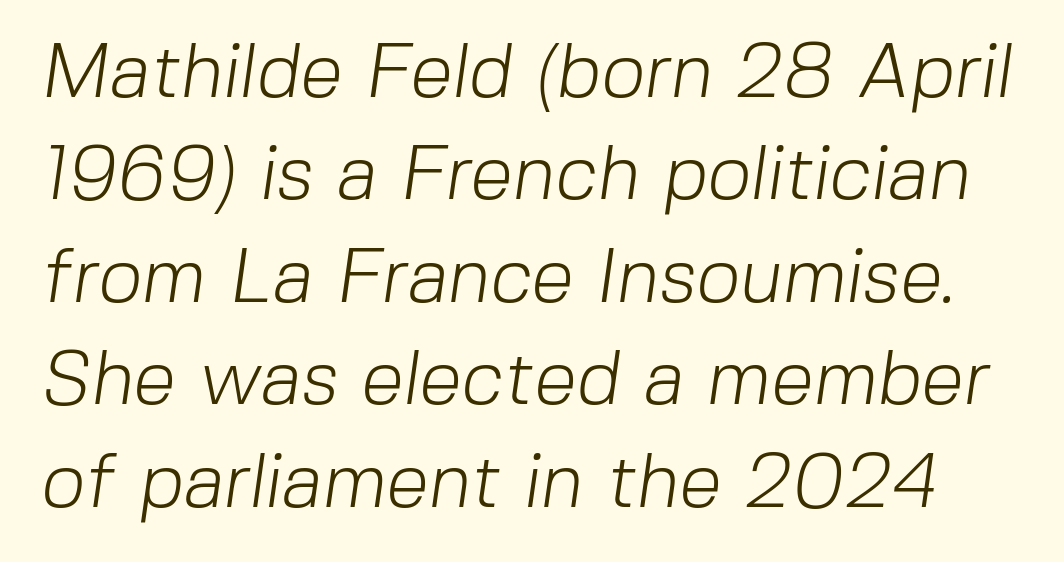
Q: Is the text bold? A: No.
Q: Is the typeface a serif or a sans-serif typeface? A: Sans-serif.
Q: Is the text underlined? A: No.
Q: Is the spacing between letters normal or unusually wide? A: Normal.
Q: Is the spacing between lines tight, normal or loose? A: Normal.
Q: Width (condensed, normal, or wide)? A: Normal.
Q: Stroke contrast? A: Low.
Q: x-height? A: Medium.
Q: Monospaced? A: No.
